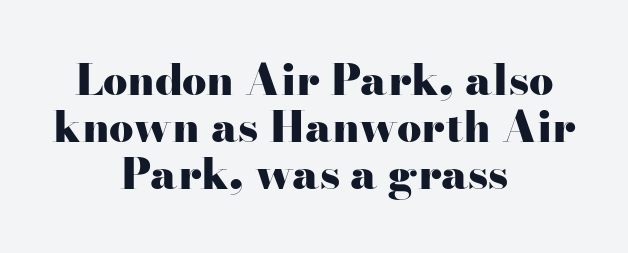
The image shows 43 px heavy, wide serif type, upright; set centered, tight line spacing (1.09x), normal letter spacing, not underlined; high stroke contrast and a small x-height.
